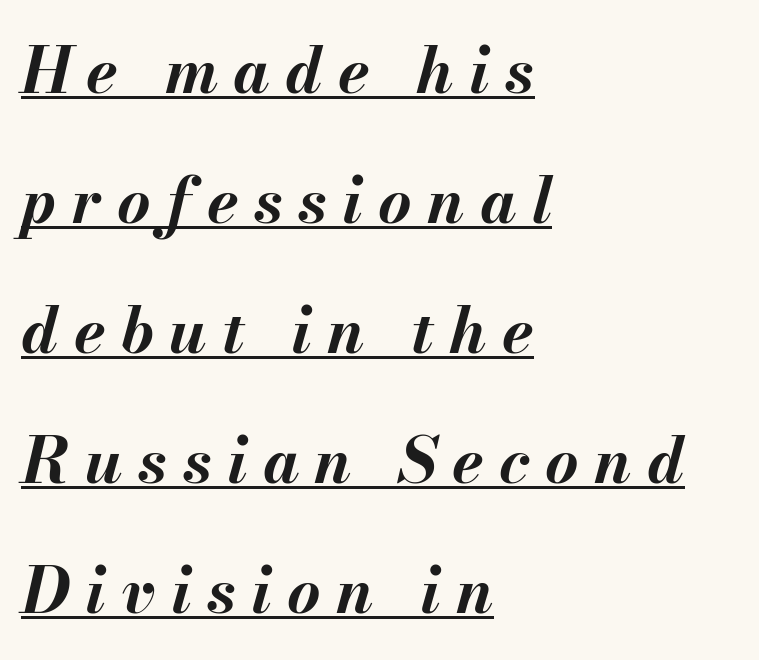
All the whitespace from short lines collects on the right. The designer dialed line spacing up above the default. The face used here is rendered with a markedly widened letterfit. Every word sits above its own underline. Observe the lean: these are italic letterforms.
